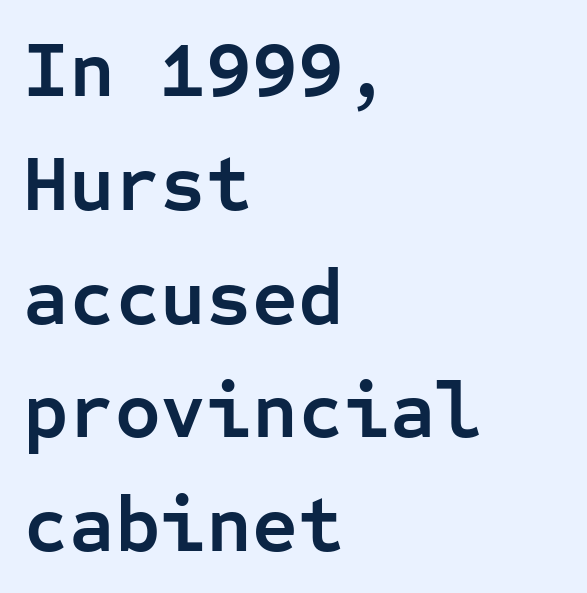
The image shows 79 px semibold sans-serif type, upright, monospaced; set left-aligned, normal line spacing (1.44x), normal letter spacing, not underlined; low stroke contrast and a medium x-height.
